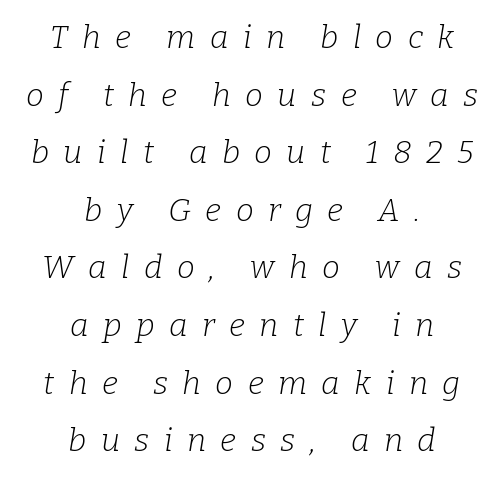
Q: Is the text bold? A: No.
Q: Is the text italic (slanted)? A: Yes, it leans right by about 9 degrees.
Q: Is the typeface a serif or a sans-serif typeface? A: Serif.
Q: Is the text underlined? A: No.
Q: How is the paragraph aligned? A: Centered.
Q: Is the spacing between letters normal or unusually wide? A: Unusually wide.
Q: Width (condensed, normal, or wide)? A: Normal.
Q: Stroke contrast? A: Low.
Q: x-height? A: Medium.
Q: Monospaced? A: No.
